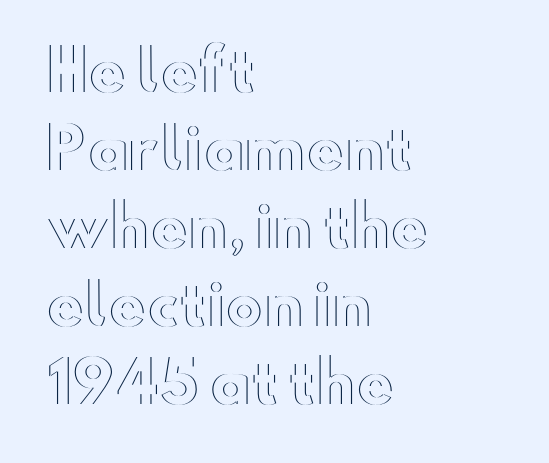
{"italic": "no", "width": "wide", "x_height": "small", "monospaced": "no", "underline": "no", "align": "left", "line_spacing": "normal", "line_spacing_ratio": 1.37, "letter_spacing": "normal", "letter_spacing_em": 0.0, "glyph_px": 57}
